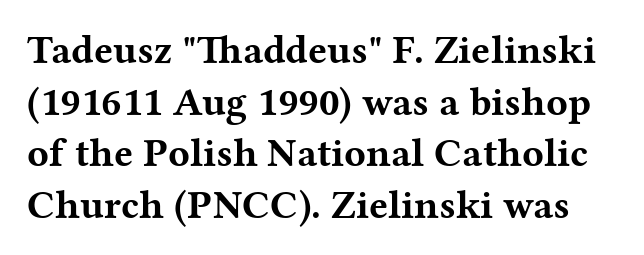
The image shows 40 px bold, wide serif type, upright; set normal line spacing (1.29x), normal letter spacing, not underlined; medium stroke contrast and a medium x-height.
